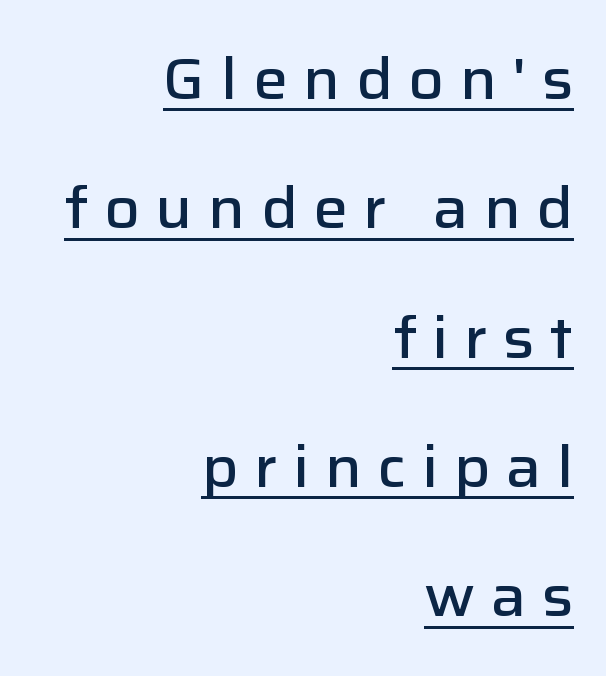
The image shows 58 px semibold sans-serif type, upright; set right-aligned, loose line spacing (2.23x), unusually wide letter spacing (+0.27 em), underlined; low stroke contrast and a medium x-height.
